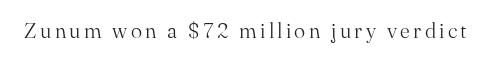
{"italic": "no", "bold": "no", "underline": "no", "glyph_px": 21}
